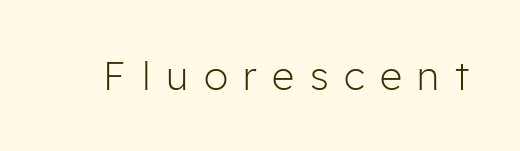
The image shows 39 px light sans-serif type, upright; set unusually wide letter spacing (+0.4 em), not underlined; low stroke contrast and a medium x-height.
